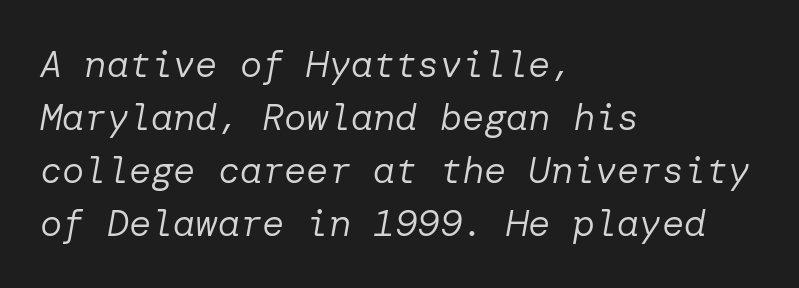
Slant detected: the letters are inclined. Look at the tracking — it's just the regular setting, nothing added. Is the type heavy? It reads as light-to-regular instead. Reading down the column, the eye jumps a familiar distance to each next line. Each row of text sits above clean, open space. This rendering uses left alignment, leaving the right contour irregular.
